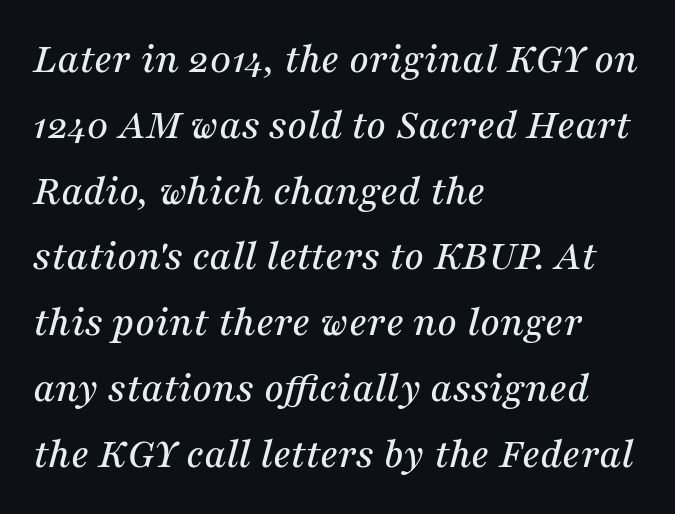
{"serif": "yes", "italic": "yes", "lean": "right", "slant_degrees": 16, "width": "normal", "stroke_contrast": "medium", "x_height": "medium", "monospaced": "no", "underline": "no", "align": "left", "line_spacing": "normal", "line_spacing_ratio": 1.53, "letter_spacing": "normal", "letter_spacing_em": 0.0, "glyph_px": 43}
